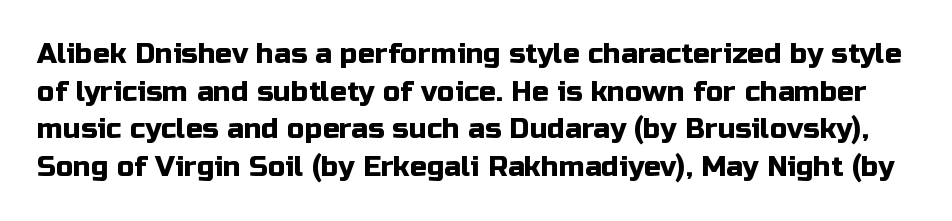
Q: Is the text italic (slanted)? A: No, it is upright.
Q: Is the typeface a serif or a sans-serif typeface? A: Sans-serif.
Q: Is the text underlined? A: No.
Q: Is the spacing between letters normal or unusually wide? A: Normal.
Q: Is the spacing between lines tight, normal or loose? A: Normal.
Q: Width (condensed, normal, or wide)? A: Normal.
Q: Stroke contrast? A: Low.
Q: x-height? A: Medium.
Q: Monospaced? A: No.
